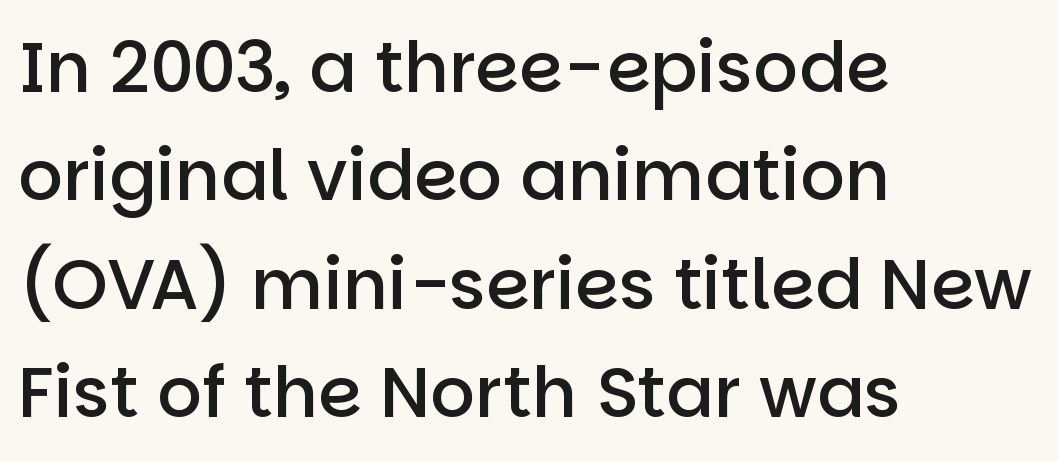
Q: Is the text bold? A: Semi-bold.
Q: Is the text italic (slanted)? A: No, it is upright.
Q: Is the typeface a serif or a sans-serif typeface? A: Sans-serif.
Q: Is the text underlined? A: No.
Q: How is the paragraph aligned? A: Left-aligned.
Q: Is the spacing between letters normal or unusually wide? A: Normal.
Q: Is the spacing between lines tight, normal or loose? A: Normal.
Q: Width (condensed, normal, or wide)? A: Normal.
Q: Stroke contrast? A: Low.
Q: x-height? A: Large.
Q: Monospaced? A: No.
